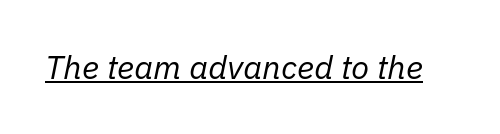
Q: Is the text bold? A: No.
Q: Is the text italic (slanted)? A: Yes, it leans right by about 11 degrees.
Q: Is the text underlined? A: Yes.
Q: Is the spacing between letters normal or unusually wide? A: Normal.
Q: Width (condensed, normal, or wide)? A: Normal.
Q: Stroke contrast? A: Low.
Q: x-height? A: Medium.
Q: Monospaced? A: No.
